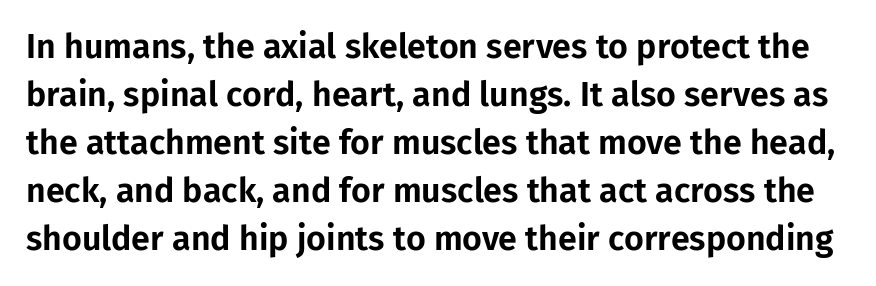
{"serif": "no", "italic": "no", "width": "normal", "stroke_contrast": "low", "x_height": "medium", "monospaced": "no", "underline": "no", "line_spacing": "normal", "line_spacing_ratio": 1.41, "letter_spacing": "normal", "letter_spacing_em": 0.0, "glyph_px": 34}
